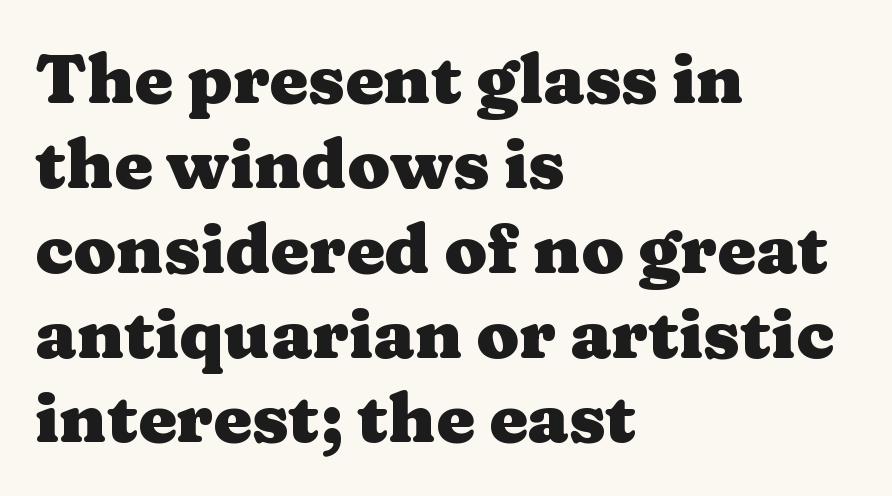
The image shows 69 px heavy, wide serif type, upright; set left-aligned, line spacing 1.23x, normal letter spacing, not underlined; medium stroke contrast and a medium x-height.
